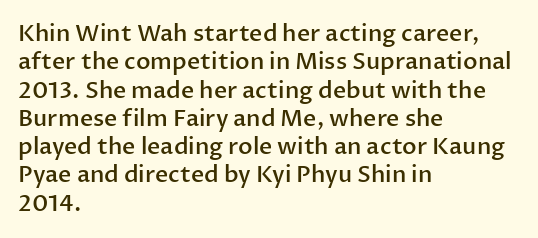
Is the letter spacing exaggerated? No — it looks like the ordinary default. Do the letters lean? They stand straight. Is the type bold? Partly — it's a semibold, heavier than regular but not fully bold. Lines of text with bare space underneath. The text block is weighted toward the left margin, trailing off unevenly rightward.
